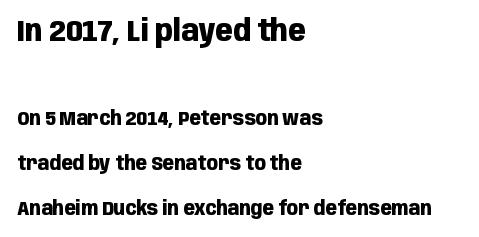
The image shows 29 px heavy, condensed sans-serif type, upright; set left-aligned, loose line spacing (2.37x), normal letter spacing, not underlined; the first (top) block is 1.53x larger; low stroke contrast and a large x-height.
